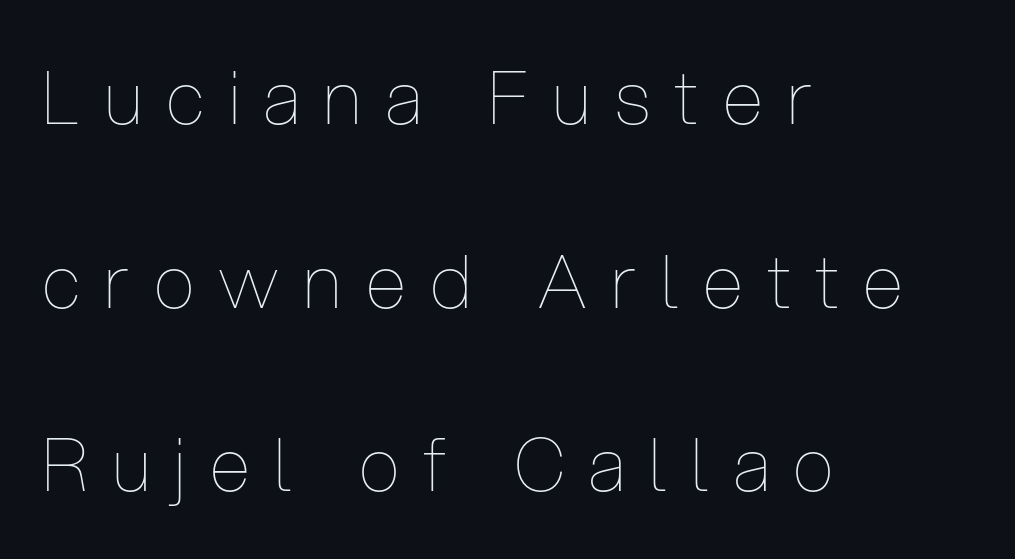
The lines are spread far apart with generous leading. Every row of glyphs begins at an identical x-position on the left. Unmarked baselines from the first word to the last. Each word looks stretched out because of the extra space between its letters. These lines are rendered in a variable-pitch font.
